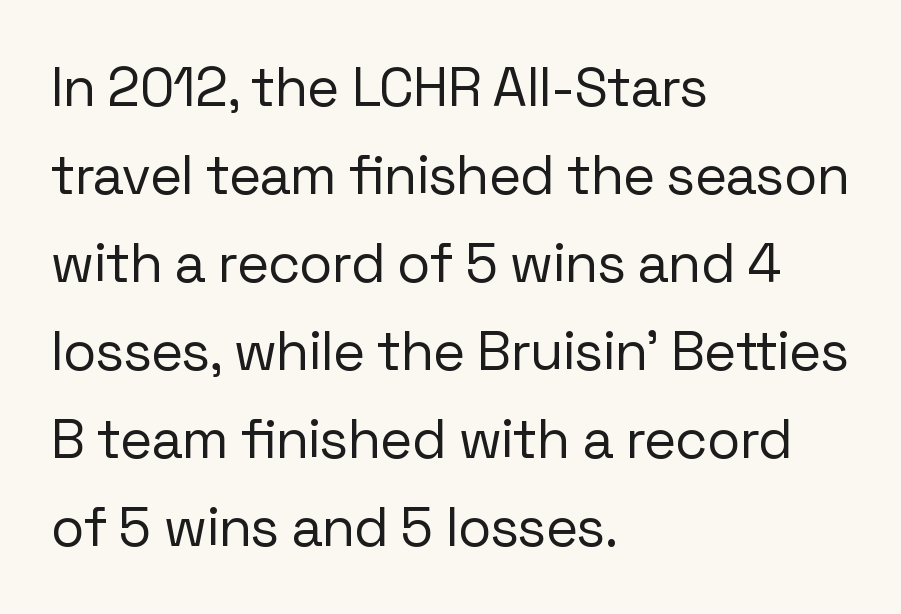
{"serif": "no", "italic": "no", "bold": "no", "weight": "regular", "width": "normal", "stroke_contrast": "low", "x_height": "medium", "monospaced": "no", "underline": "no", "align": "left", "line_spacing": "normal", "line_spacing_ratio": 1.6, "letter_spacing": "normal", "letter_spacing_em": 0.0, "glyph_px": 55}
